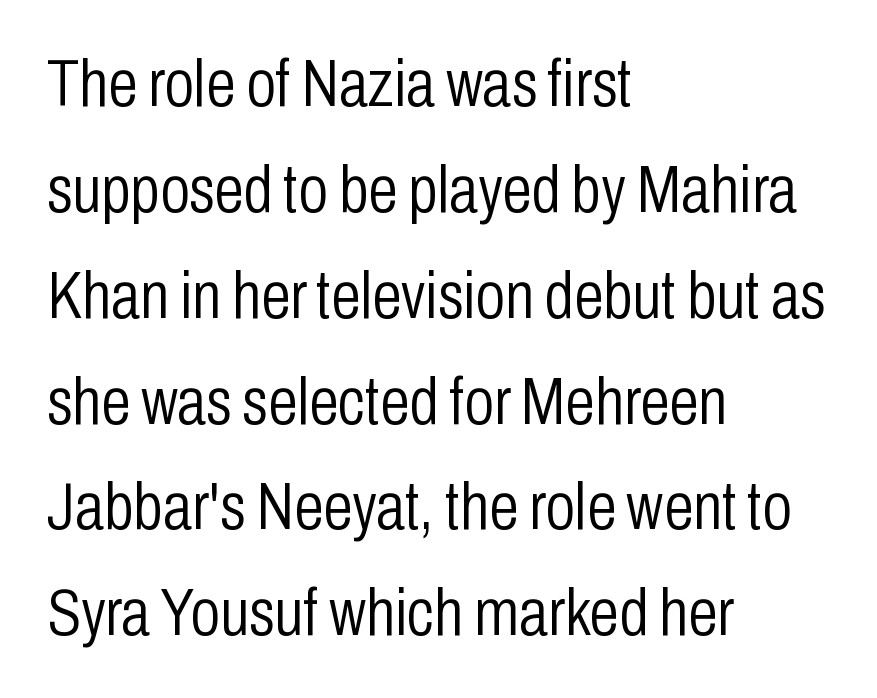
The image shows 67 px light, condensed sans-serif type, upright; set left-aligned, normal line spacing (1.58x), normal letter spacing, not underlined; low stroke contrast and a medium x-height.
